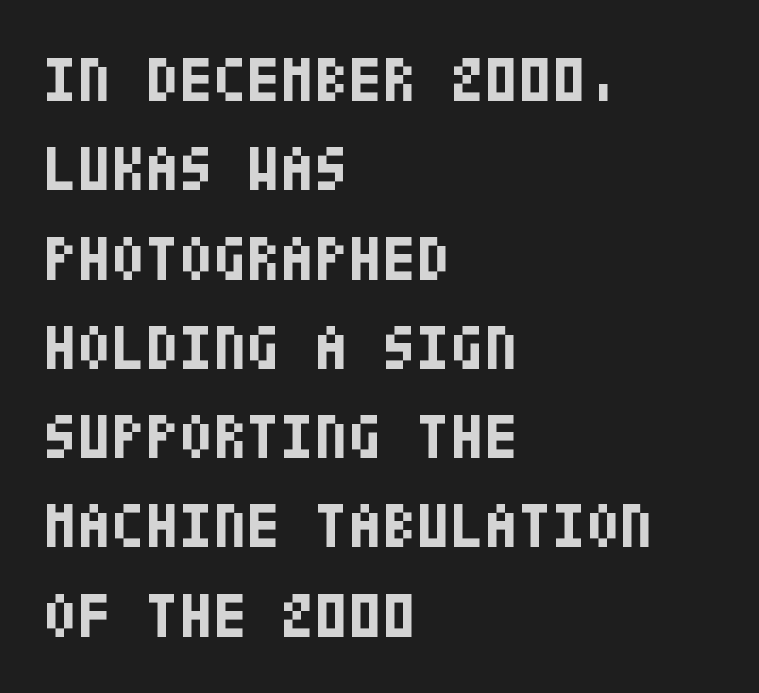
Underline: absent. Which margin do the lines hug? The left one — the right edge is uneven. The line-height multiplier appears to be the usual default. Upright lettering throughout. Each word holds together tightly as a unit, with standard inter-letter gaps. Serifs: no, the terminals of the letterforms are clean.
